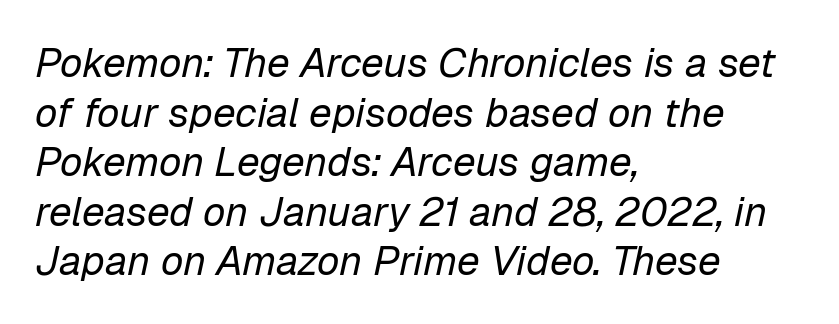
{"italic": "yes", "lean": "right", "slant_degrees": 12, "bold": "no", "weight": "regular", "width": "normal", "stroke_contrast": "low", "x_height": "medium", "monospaced": "no", "underline": "no", "align": "left", "line_spacing_ratio": 1.21, "letter_spacing": "normal", "letter_spacing_em": 0.0, "glyph_px": 41}
